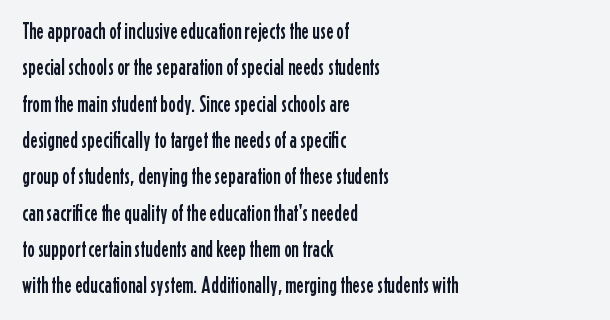
The image shows 23 px text type, upright; set left-aligned, normal line spacing (1.58x), normal letter spacing, not underlined.
